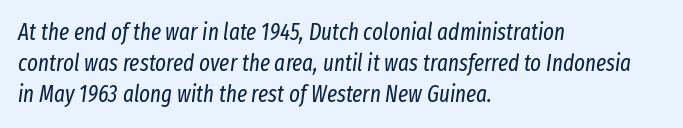
{"italic": "yes", "lean": "right", "slant_degrees": 8, "bold": "no", "underline": "no", "align": "left", "line_spacing": "normal", "line_spacing_ratio": 1.35, "letter_spacing": "normal", "letter_spacing_em": 0.0, "glyph_px": 23}
